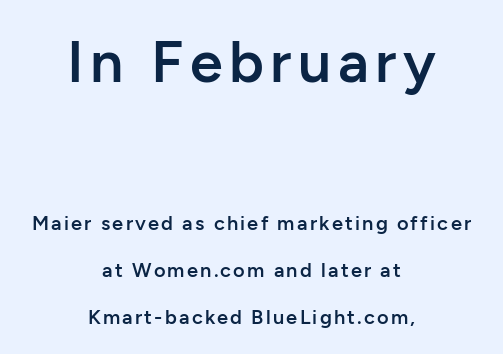
Think of a printed novel: that variable character pitch is what you see here. Only glyphs here, with clear space below each row. The rendering shows plain stroke endings on the letterforms — a sans-serif design. Do the letters lean? They stand straight.
